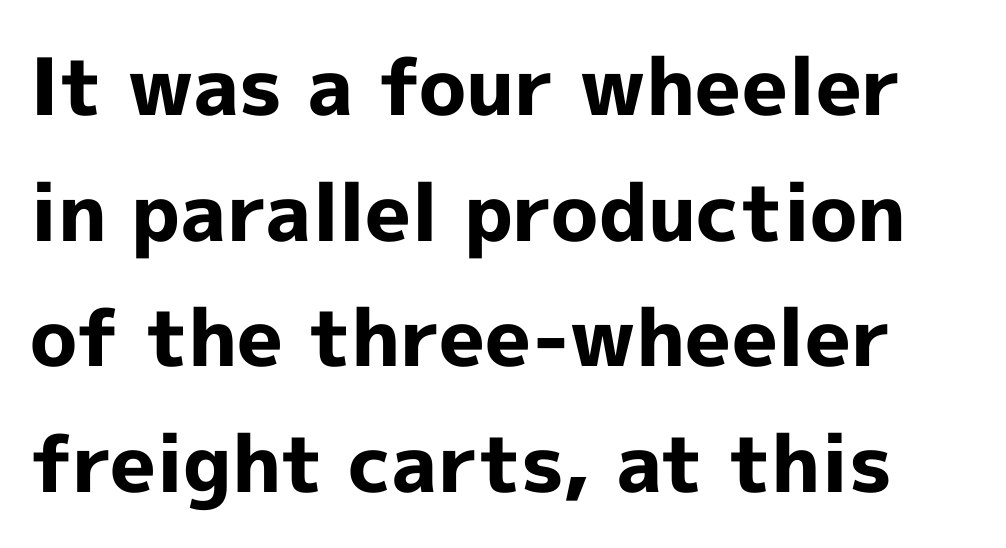
Q: Is the text bold? A: Yes.
Q: Is the text italic (slanted)? A: No, it is upright.
Q: Is the typeface a serif or a sans-serif typeface? A: Sans-serif.
Q: Is the text underlined? A: No.
Q: Is the spacing between letters normal or unusually wide? A: Normal.
Q: Is the spacing between lines tight, normal or loose? A: Normal.
Q: Width (condensed, normal, or wide)? A: Normal.
Q: x-height? A: Medium.
Q: Monospaced? A: No.
